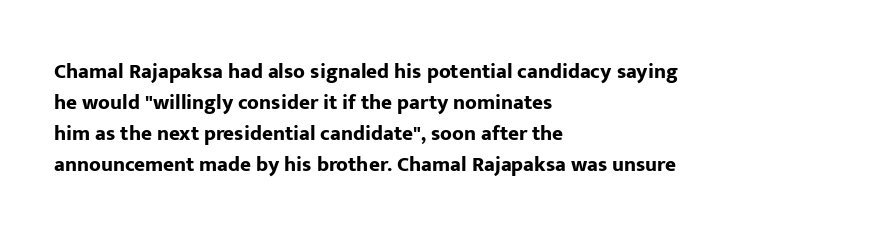
Posture: vertical. A classic flush-left, rag-right setting is used for this passage. Horizontal bands of white between lines are of average thickness. Each word holds together tightly as a unit, with standard inter-letter gaps. The font is running at its bold setting.
